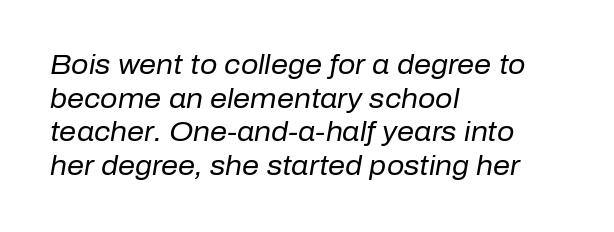
Q: Is the text bold? A: No.
Q: Is the text italic (slanted)? A: Yes, it leans right by about 10 degrees.
Q: Is the text underlined? A: No.
Q: How is the paragraph aligned? A: Left-aligned.
Q: Is the spacing between letters normal or unusually wide? A: Normal.
Q: Is the spacing between lines tight, normal or loose? A: Normal.
